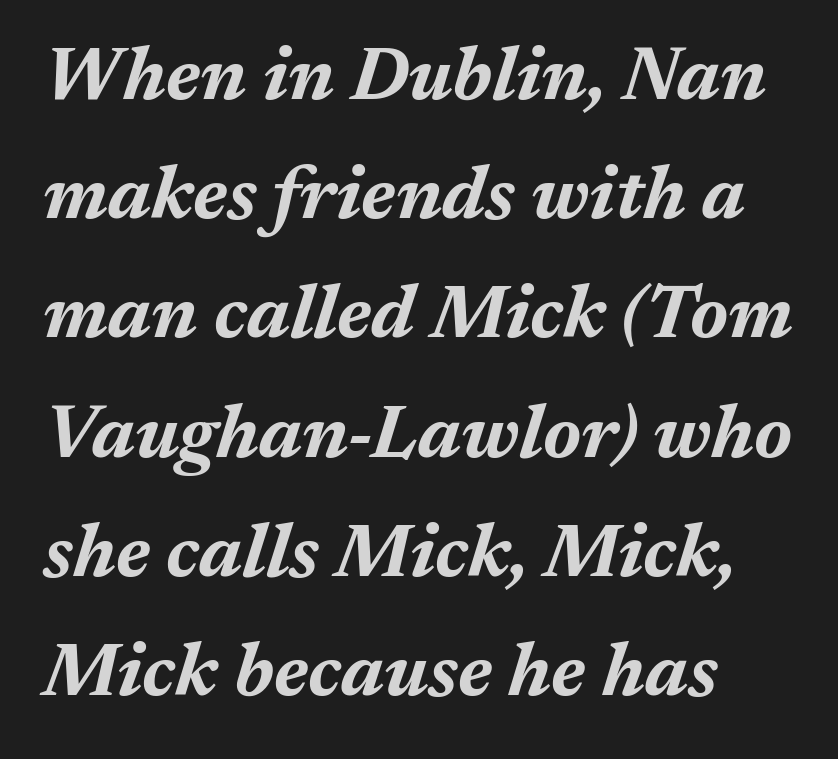
{"italic": "yes", "lean": "right", "slant_degrees": 17, "bold": "yes", "weight": "bold", "width": "normal", "stroke_contrast": "medium", "x_height": "medium", "monospaced": "no", "underline": "no", "align": "left", "line_spacing": "normal", "line_spacing_ratio": 1.59, "letter_spacing": "normal", "letter_spacing_em": 0.0, "glyph_px": 75}
